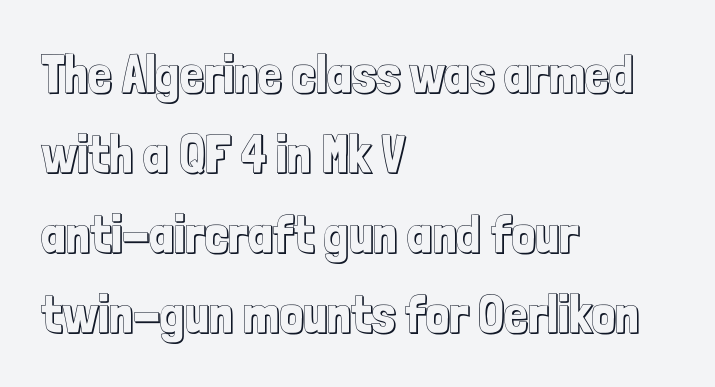
{"italic": "no", "width": "condensed", "x_height": "medium", "monospaced": "no", "underline": "no", "align": "left", "line_spacing": "normal", "line_spacing_ratio": 1.51, "letter_spacing": "normal", "letter_spacing_em": 0.0, "glyph_px": 53}
